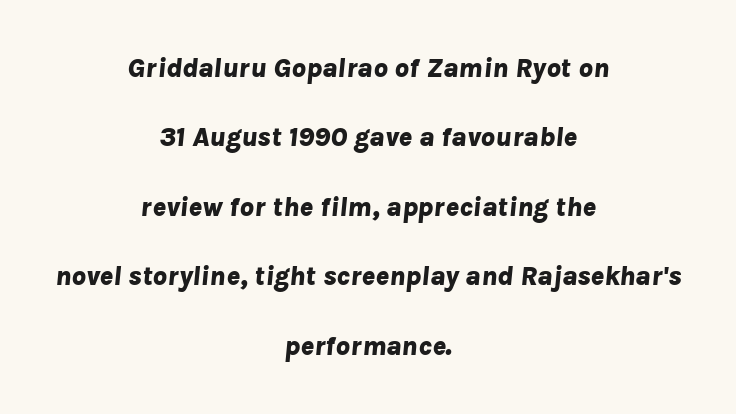
{"italic": "yes", "lean": "right", "slant_degrees": 8, "bold": "yes", "weight": "bold", "width": "normal", "stroke_contrast": "low", "x_height": "medium", "monospaced": "no", "underline": "no", "align": "center", "line_spacing": "loose", "line_spacing_ratio": 2.48, "letter_spacing": "normal", "letter_spacing_em": 0.0, "glyph_px": 28}
